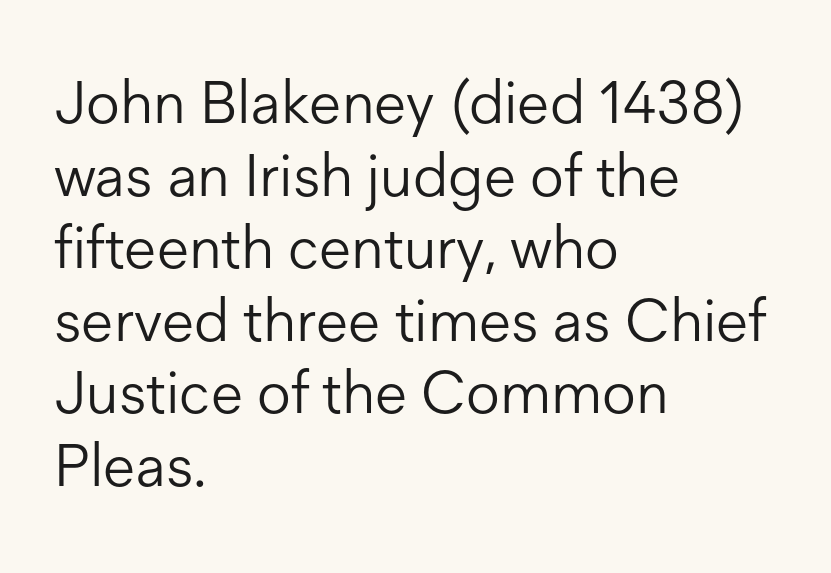
Q: Is the text bold? A: No.
Q: Is the text italic (slanted)? A: No, it is upright.
Q: Is the typeface a serif or a sans-serif typeface? A: Sans-serif.
Q: Is the text underlined? A: No.
Q: How is the paragraph aligned? A: Left-aligned.
Q: Is the spacing between letters normal or unusually wide? A: Normal.
Q: Width (condensed, normal, or wide)? A: Normal.
Q: Stroke contrast? A: Low.
Q: x-height? A: Medium.
Q: Monospaced? A: No.
